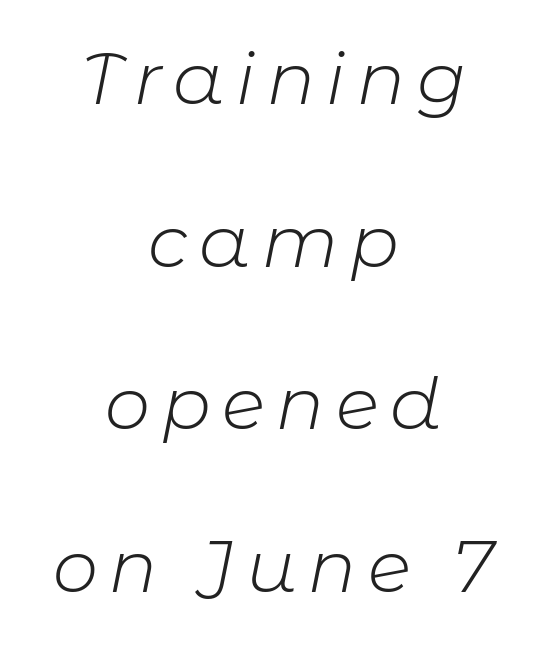
Quick note: underline off. These lines stack symmetrically, like a column narrowing and widening about its center. If you drew a line through each stem, it would be angled. Think of a printed novel: that variable character pitch is what you see here. The typeface has the unassuming heft of standard copy or less.
